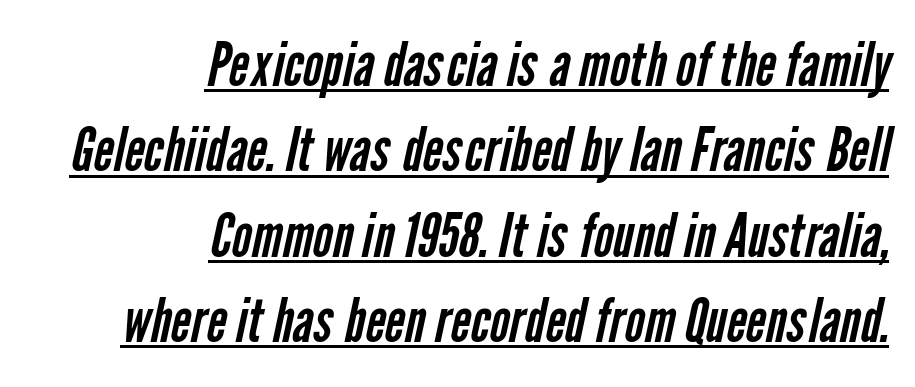
The image shows 61 px regular-weight, condensed sans-serif type; set right-aligned, normal line spacing (1.4x), normal letter spacing, underlined; low stroke contrast and a medium x-height.
